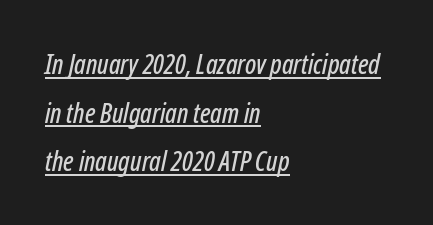
The image shows 27 px text type, italic (leaning right); set left-aligned, line spacing 1.8x, normal letter spacing, underlined.
